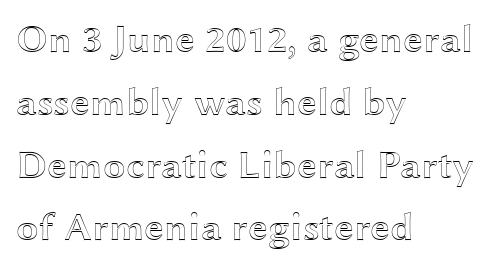
{"italic": "no", "width": "wide", "x_height": "medium", "monospaced": "no", "underline": "no", "align": "left", "line_spacing": "normal", "line_spacing_ratio": 1.57, "letter_spacing": "normal", "letter_spacing_em": 0.0, "glyph_px": 40}
